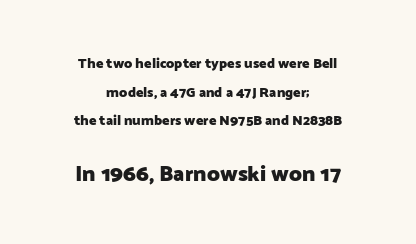
Q: Is the text bold? A: Yes.
Q: Is the text italic (slanted)? A: No, it is upright.
Q: Is the text underlined? A: No.
Q: How is the paragraph aligned? A: Centered.
Q: Is the spacing between letters normal or unusually wide? A: Normal.
Q: Is the spacing between lines tight, normal or loose? A: Loose.
Q: Which block of text is set in a larger size, the first (top) or the second (bottom)? A: The second (bottom) one.
